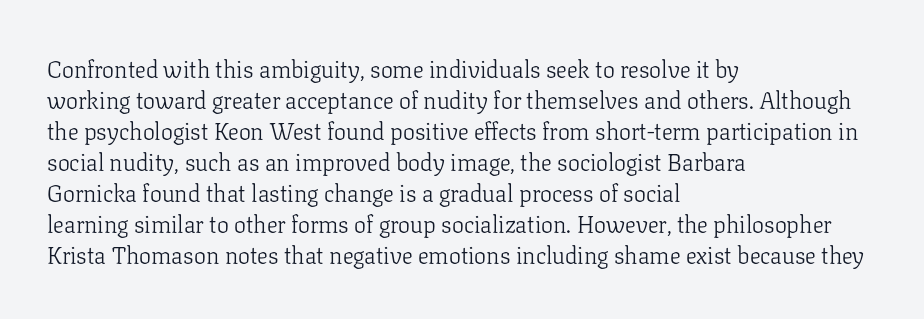
Q: Is the text bold? A: No.
Q: Is the text italic (slanted)? A: No, it is upright.
Q: Is the text underlined? A: No.
Q: How is the paragraph aligned? A: Left-aligned.
Q: Is the spacing between letters normal or unusually wide? A: Normal.
Q: Is the spacing between lines tight, normal or loose? A: Normal.
